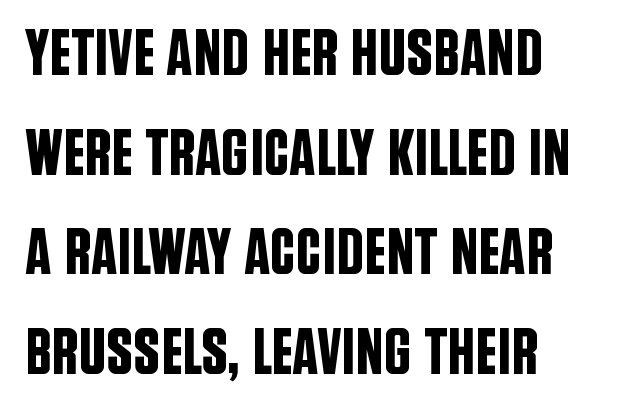
{"serif": "no", "italic": "no", "width": "condensed", "stroke_contrast": "low", "x_height": "large", "monospaced": "no", "underline": "no", "align": "left", "line_spacing": "normal", "line_spacing_ratio": 1.51, "letter_spacing": "normal", "letter_spacing_em": 0.0, "glyph_px": 66}
